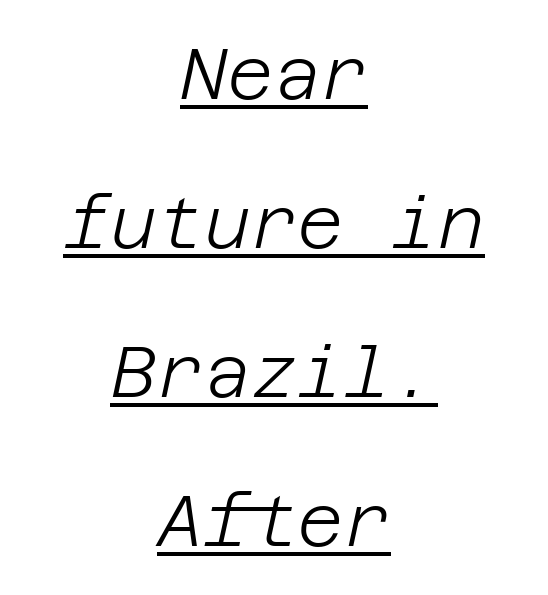
{"italic": "yes", "lean": "right", "slant_degrees": 12, "bold": "no", "weight": "light", "width": "normal", "stroke_contrast": "low", "x_height": "large", "underline": "yes", "align": "center", "line_spacing": "loose", "line_spacing_ratio": 2.07, "letter_spacing": "normal", "letter_spacing_em": 0.0, "glyph_px": 72}
